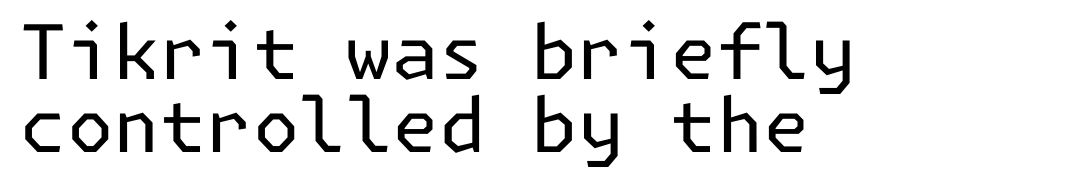
Anything drawn beneath the words? Only blank space. Stroke mass is kept to a normal reading level or below. This rendering employs a face without finishing strokes, i.e., a sans-serif. Does the copy run flush right? No — it runs flush left. What stands out about the letter spacing? Nothing — it is the standard amount. The typography opts for an upright posture over an oblique one.
